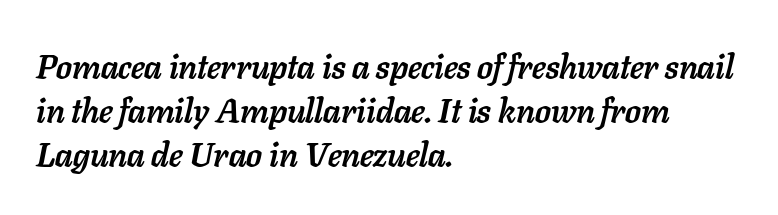
Q: Is the text bold? A: Yes.
Q: Is the text italic (slanted)? A: Yes, it leans right by about 11 degrees.
Q: Is the text underlined? A: No.
Q: How is the paragraph aligned? A: Left-aligned.
Q: Is the spacing between letters normal or unusually wide? A: Normal.
Q: Is the spacing between lines tight, normal or loose? A: Normal.
Q: Width (condensed, normal, or wide)? A: Normal.
Q: Stroke contrast? A: Low.
Q: x-height? A: Medium.
Q: Monospaced? A: No.
